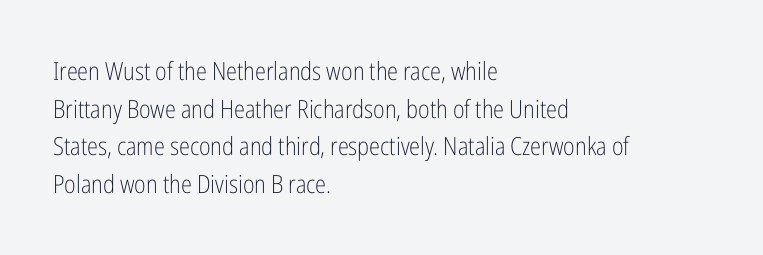
{"italic": "no", "bold": "no", "underline": "no", "align": "left", "line_spacing": "normal", "line_spacing_ratio": 1.51, "letter_spacing": "normal", "letter_spacing_em": 0.0, "glyph_px": 25}
